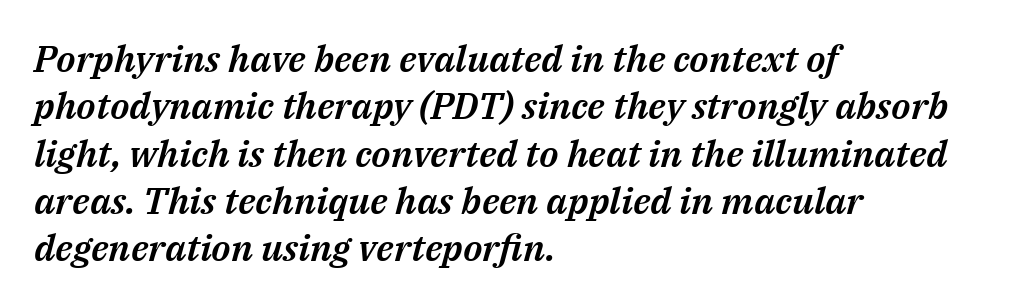
Q: Is the text italic (slanted)? A: Yes, it leans right by about 14 degrees.
Q: Is the text underlined? A: No.
Q: How is the paragraph aligned? A: Left-aligned.
Q: Is the spacing between letters normal or unusually wide? A: Normal.
Q: Is the spacing between lines tight, normal or loose? A: Normal.
Q: Width (condensed, normal, or wide)? A: Normal.
Q: Stroke contrast? A: Medium.
Q: x-height? A: Medium.
Q: Monospaced? A: No.
